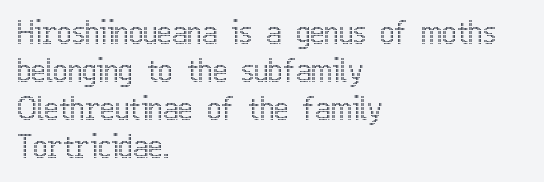
{"italic": "no", "width": "condensed", "x_height": "medium", "monospaced": "no", "underline": "no", "align": "left", "line_spacing_ratio": 1.23, "letter_spacing": "normal", "letter_spacing_em": 0.0, "glyph_px": 31}
